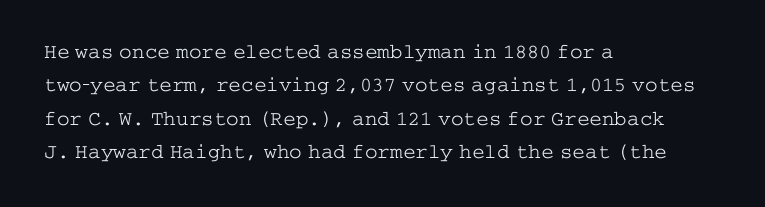
{"italic": "no", "bold": "no", "underline": "no", "align": "left", "line_spacing": "normal", "line_spacing_ratio": 1.59, "letter_spacing": "normal", "letter_spacing_em": 0.0, "glyph_px": 21}
